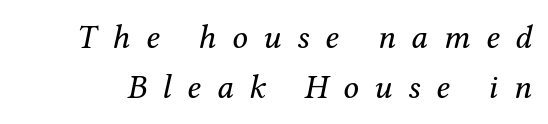
Q: Is the text bold? A: No.
Q: Is the text italic (slanted)? A: Yes, it leans right by about 12 degrees.
Q: Is the typeface a serif or a sans-serif typeface? A: Serif.
Q: Is the text underlined? A: No.
Q: Is the spacing between letters normal or unusually wide? A: Unusually wide.
Q: Is the spacing between lines tight, normal or loose? A: Normal.
Q: Width (condensed, normal, or wide)? A: Normal.
Q: Stroke contrast? A: Medium.
Q: x-height? A: Medium.
Q: Monospaced? A: No.
